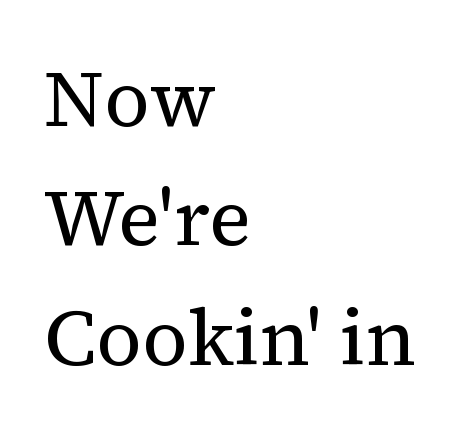
Q: Is the text bold? A: No.
Q: Is the text italic (slanted)? A: No, it is upright.
Q: Is the typeface a serif or a sans-serif typeface? A: Serif.
Q: Is the text underlined? A: No.
Q: How is the paragraph aligned? A: Left-aligned.
Q: Is the spacing between letters normal or unusually wide? A: Normal.
Q: Is the spacing between lines tight, normal or loose? A: Normal.
Q: Width (condensed, normal, or wide)? A: Normal.
Q: Stroke contrast? A: Medium.
Q: x-height? A: Medium.
Q: Monospaced? A: No.
